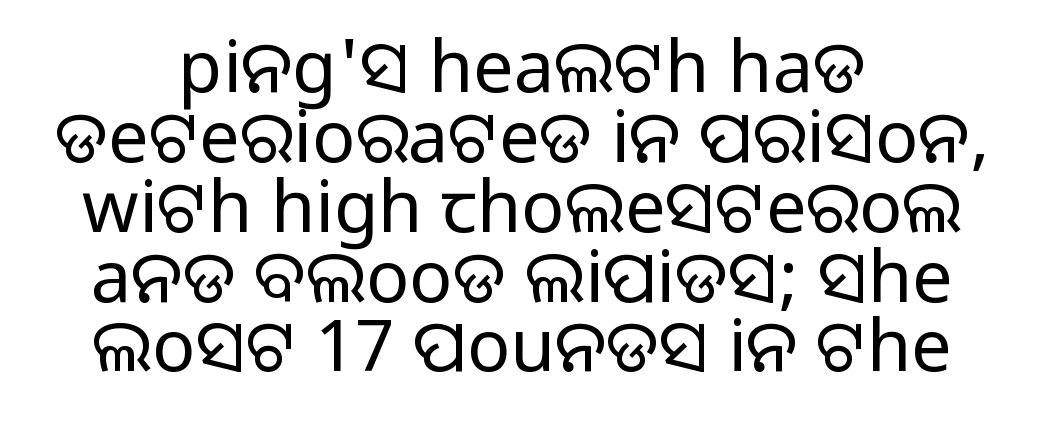
Nothing sits at the stroke ends, so this counts as sans-serif. Rule under the text: the space is simply empty. Summary of weight: not heavy and not bold. Note the varied advance widths — an 'i' is clearly narrower than an 'm'. Each line is balanced around a shared central axis. Is there much room between lines? No — they nearly touch.
